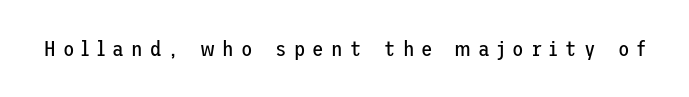
Q: Is the text bold? A: No.
Q: Is the text italic (slanted)? A: No, it is upright.
Q: Is the text underlined? A: No.
Q: Is the spacing between letters normal or unusually wide? A: Unusually wide.
